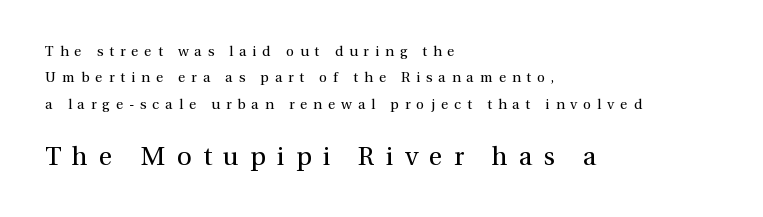
Bare-footed words on every line. Horizontal alignment here is leftward, the default for most running prose. This is roman type, the default non-slanted kind. The passage shown is not bold in any degree. Whoever set this made the second block the dominant, larger element. Is the letter spacing exaggerated? Yes — the characters are pushed far apart.
